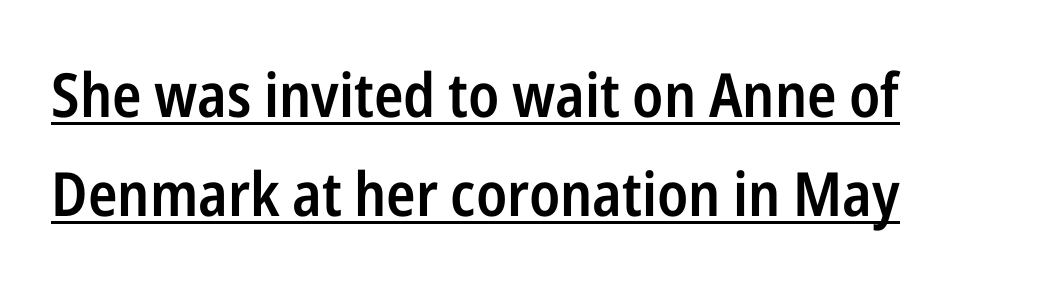
Q: Is the text bold? A: Semi-bold.
Q: Is the text italic (slanted)? A: No, it is upright.
Q: Is the typeface a serif or a sans-serif typeface? A: Sans-serif.
Q: Is the text underlined? A: Yes.
Q: Is the spacing between letters normal or unusually wide? A: Normal.
Q: Is the spacing between lines tight, normal or loose? A: Normal.
Q: Width (condensed, normal, or wide)? A: Condensed.
Q: Stroke contrast? A: Low.
Q: x-height? A: Medium.
Q: Monospaced? A: No.
